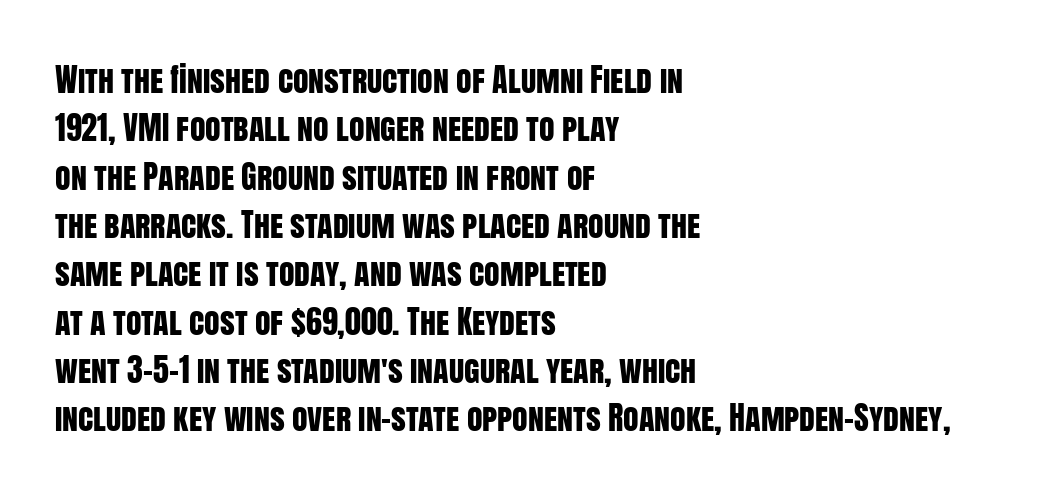
The image shows 32 px condensed sans-serif type, upright; set left-aligned, normal line spacing (1.51x), normal letter spacing, not underlined; low stroke contrast and a large x-height.
